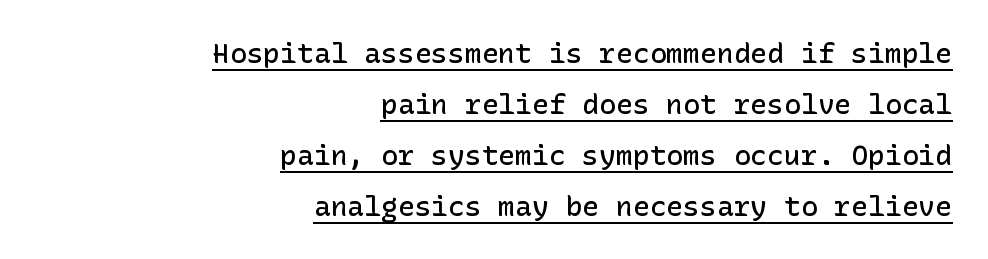
Q: Is the text bold? A: Semi-bold.
Q: Is the text italic (slanted)? A: No, it is upright.
Q: Is the typeface a serif or a sans-serif typeface? A: Sans-serif.
Q: Is the text underlined? A: Yes.
Q: How is the paragraph aligned? A: Right-aligned.
Q: Is the spacing between letters normal or unusually wide? A: Normal.
Q: Width (condensed, normal, or wide)? A: Normal.
Q: Stroke contrast? A: Low.
Q: x-height? A: Medium.
